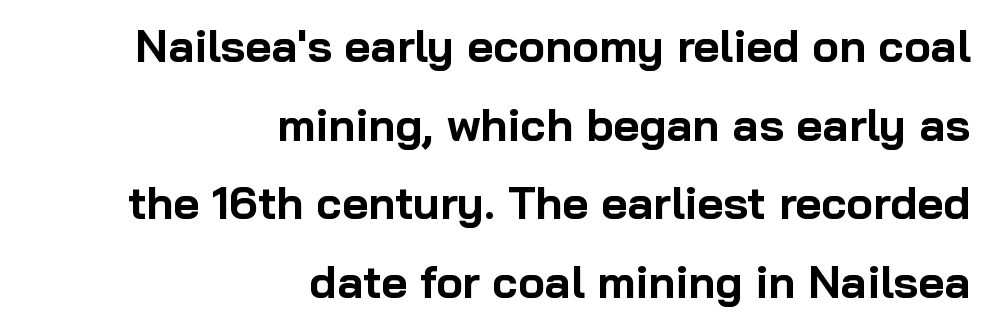
Q: Is the text bold? A: Yes.
Q: Is the text italic (slanted)? A: No, it is upright.
Q: Is the typeface a serif or a sans-serif typeface? A: Sans-serif.
Q: Is the text underlined? A: No.
Q: How is the paragraph aligned? A: Right-aligned.
Q: Is the spacing between letters normal or unusually wide? A: Normal.
Q: Width (condensed, normal, or wide)? A: Normal.
Q: Stroke contrast? A: Low.
Q: x-height? A: Medium.
Q: Monospaced? A: No.
